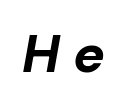
{"italic": "yes", "lean": "right", "slant_degrees": 10, "bold": "yes", "weight": "bold", "width": "normal", "stroke_contrast": "low", "x_height": "medium", "monospaced": "no", "underline": "no", "letter_spacing": "wide", "letter_spacing_em": 0.25, "glyph_px": 53}
